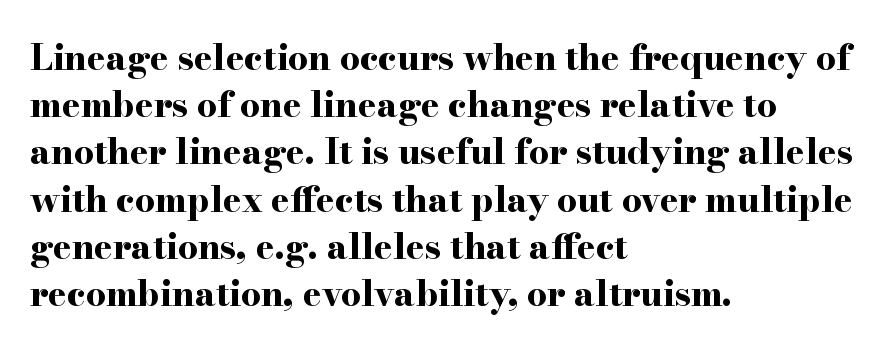
The image shows 35 px bold, wide serif type, upright; set left-aligned, normal line spacing (1.35x), normal letter spacing, not underlined; high stroke contrast and a small x-height.
